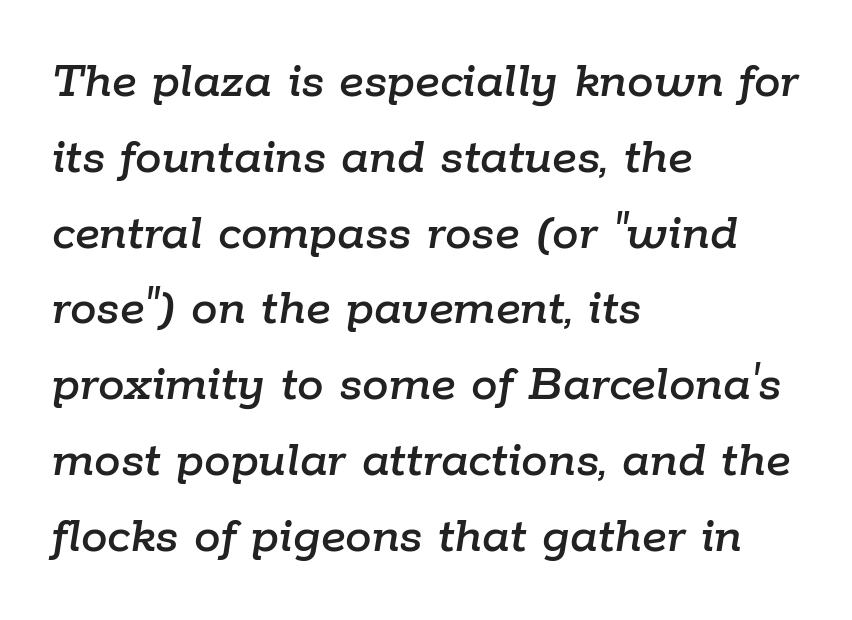
Q: Is the text italic (slanted)? A: Yes, it leans right by about 9 degrees.
Q: Is the text underlined? A: No.
Q: How is the paragraph aligned? A: Left-aligned.
Q: Is the spacing between letters normal or unusually wide? A: Normal.
Q: Is the spacing between lines tight, normal or loose? A: Normal.
Q: Width (condensed, normal, or wide)? A: Normal.
Q: Stroke contrast? A: Low.
Q: x-height? A: Medium.
Q: Monospaced? A: No.
